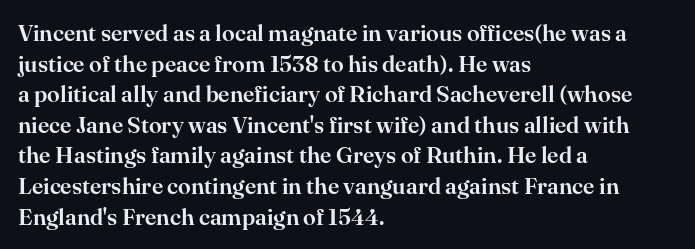
Q: Is the text italic (slanted)? A: No, it is upright.
Q: Is the text underlined? A: No.
Q: How is the paragraph aligned? A: Left-aligned.
Q: Is the spacing between letters normal or unusually wide? A: Normal.
Q: Is the spacing between lines tight, normal or loose? A: Normal.
